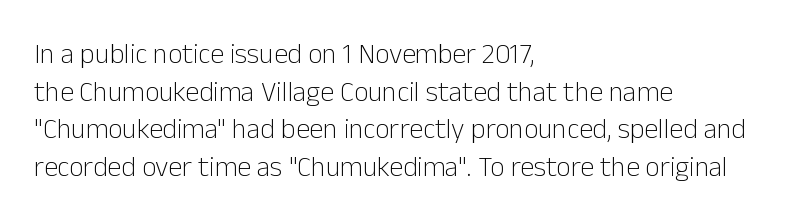
{"serif": "no", "italic": "no", "bold": "no", "weight": "light", "width": "normal", "stroke_contrast": "low", "x_height": "medium", "monospaced": "no", "underline": "no", "align": "left", "line_spacing": "normal", "line_spacing_ratio": 1.34, "letter_spacing": "normal", "letter_spacing_em": 0.0, "glyph_px": 28}
